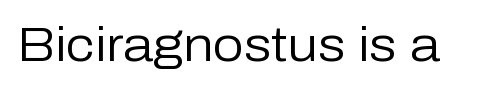
Q: Is the text bold? A: No.
Q: Is the text italic (slanted)? A: No, it is upright.
Q: Is the typeface a serif or a sans-serif typeface? A: Sans-serif.
Q: Is the text underlined? A: No.
Q: Is the spacing between letters normal or unusually wide? A: Normal.
Q: Width (condensed, normal, or wide)? A: Normal.
Q: Stroke contrast? A: Low.
Q: x-height? A: Medium.
Q: Monospaced? A: No.
